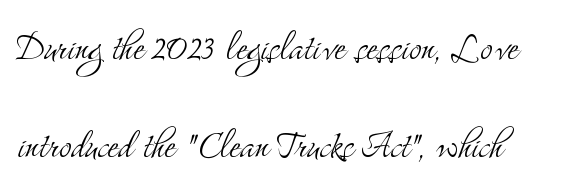
{"serif": "yes", "bold": "no", "weight": "light", "width": "condensed", "stroke_contrast": "medium", "x_height": "small", "monospaced": "no", "underline": "no", "align": "left", "line_spacing": "loose", "line_spacing_ratio": 2.09, "letter_spacing": "normal", "letter_spacing_em": 0.0, "glyph_px": 47}
